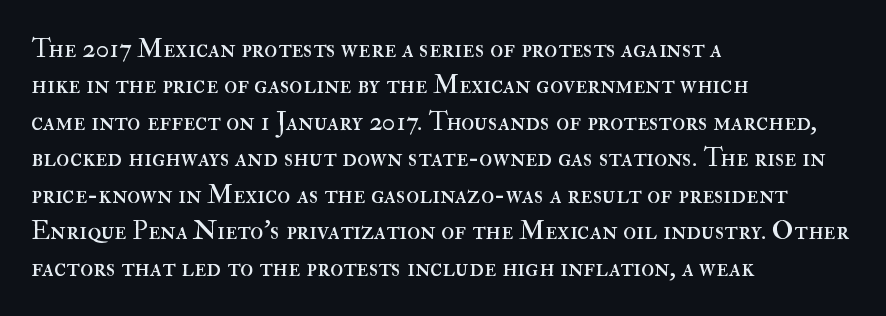
The image shows 27 px text type, upright; set left-aligned, normal line spacing (1.35x), normal letter spacing, not underlined.
